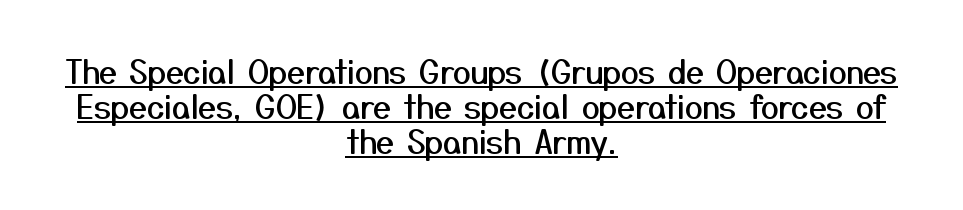
{"serif": "no", "italic": "no", "width": "normal", "stroke_contrast": "medium", "x_height": "medium", "monospaced": "no", "underline": "yes", "align": "center", "line_spacing": "tight", "line_spacing_ratio": 1.09, "letter_spacing": "normal", "letter_spacing_em": 0.0, "glyph_px": 32}
